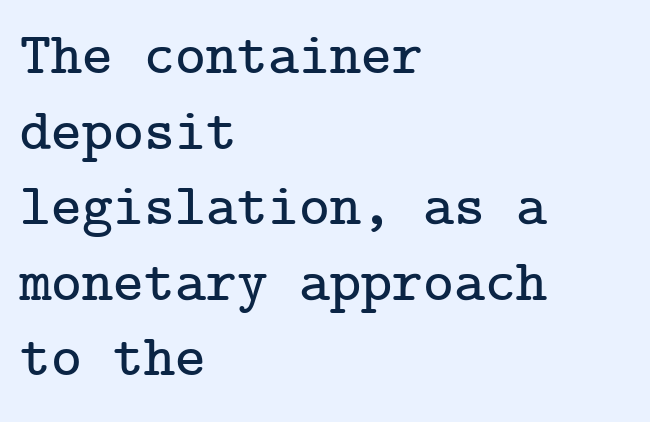
Leftover space on each line is placed entirely after the last word. This is roman type, the default non-slanted kind. The area under the type is left untouched. How would I describe the line gaps? Plain and ordinary.
